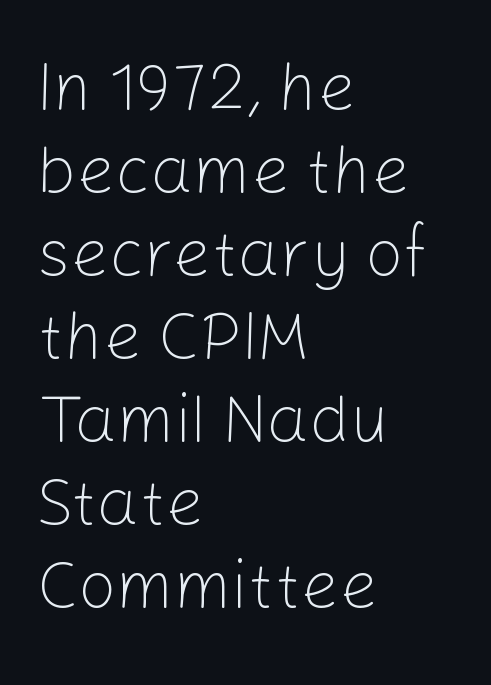
Upright lettering throughout. Nothing heavy about these letters — not bold at all. Caption: standard tracking, unaltered. Each letter keeps its own natural width here, so spacing adapts to shape.
